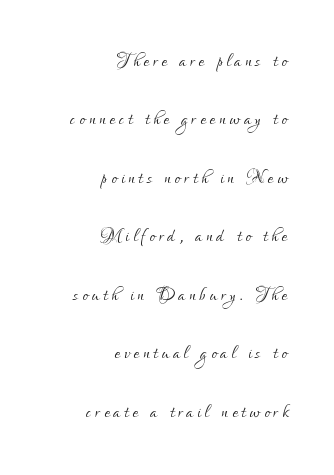
The image shows 25 px text type; set right-aligned, loose line spacing (2.34x), not underlined.
